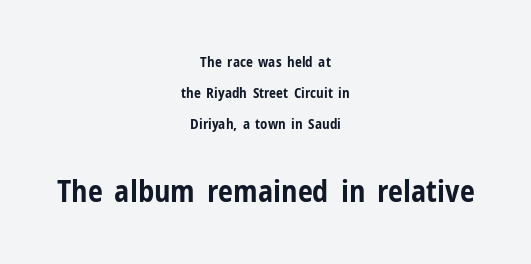
{"serif": "no", "italic": "no", "bold": "yes", "weight": "bold", "width": "condensed", "stroke_contrast": "low", "x_height": "medium", "monospaced": "no", "underline": "no", "align": "center", "line_spacing": "loose", "line_spacing_ratio": 2.22, "letter_spacing": "normal", "letter_spacing_em": 0.0, "larger_block": "second", "size_ratio": 2.14, "glyph_px": 30}
